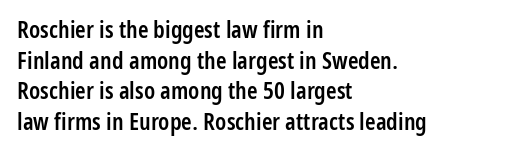
The image shows 24 px text type, upright; set left-aligned, normal line spacing (1.28x), normal letter spacing, not underlined.
